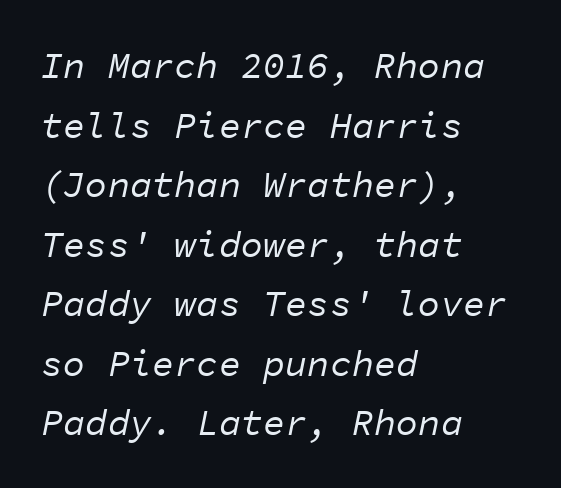
The image shows 37 px regular-weight type, italic (leaning right), monospaced; set left-aligned, normal line spacing (1.61x), normal letter spacing, not underlined; low stroke contrast and a medium x-height.
